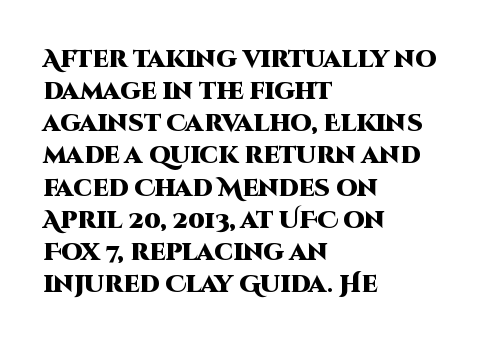
Q: Is the text bold? A: Yes.
Q: Is the text italic (slanted)? A: No, it is upright.
Q: Is the text underlined? A: No.
Q: How is the paragraph aligned? A: Left-aligned.
Q: Is the spacing between letters normal or unusually wide? A: Normal.
Q: Is the spacing between lines tight, normal or loose? A: Normal.
